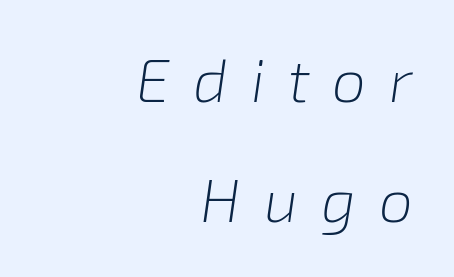
The passage shown has open, widely tracked lettering throughout. One glance says open: line gaps are wider than usual. The lines in this sample share a right terminus and differ only in where they begin. Bare-footed words on every line. Note the varied advance widths — an 'i' is clearly narrower than an 'm'. This reads as an unemphasized weight, regular at the heaviest.
